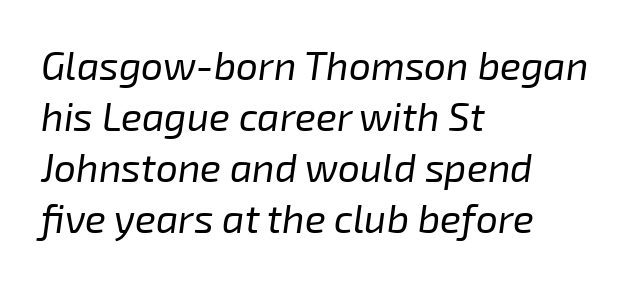
Does the lettering tilt? It does — this is italic. Short note: letters normally spaced. The font is comparable to plain body text, perhaps lighter. Does the copy run flush right? No — it runs flush left. A typesetter would call this leading conventional body-copy spacing.
